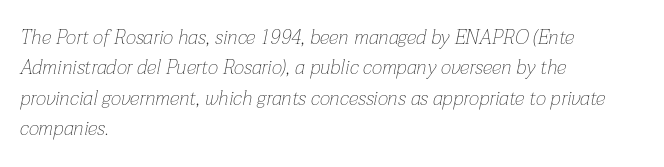
The image shows 20 px text type, italic (leaning right); set left-aligned, normal line spacing (1.52x), normal letter spacing, not underlined.
